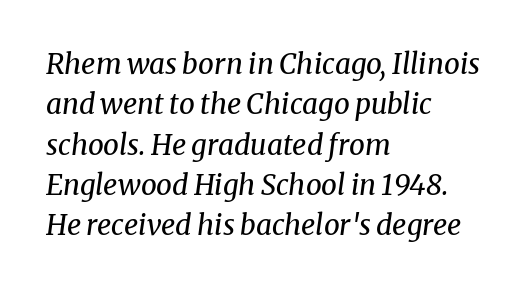
Q: Is the text bold? A: No.
Q: Is the text italic (slanted)? A: Yes, it leans right by about 8 degrees.
Q: Is the typeface a serif or a sans-serif typeface? A: Serif.
Q: Is the text underlined? A: No.
Q: How is the paragraph aligned? A: Left-aligned.
Q: Is the spacing between letters normal or unusually wide? A: Normal.
Q: Is the spacing between lines tight, normal or loose? A: Normal.
Q: Width (condensed, normal, or wide)? A: Normal.
Q: Stroke contrast? A: Medium.
Q: x-height? A: Medium.
Q: Monospaced? A: No.
